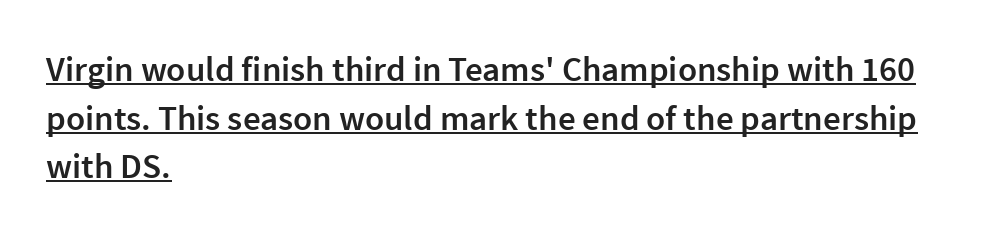
Q: Is the text bold? A: Semi-bold.
Q: Is the text italic (slanted)? A: No, it is upright.
Q: Is the typeface a serif or a sans-serif typeface? A: Sans-serif.
Q: Is the text underlined? A: Yes.
Q: How is the paragraph aligned? A: Left-aligned.
Q: Is the spacing between letters normal or unusually wide? A: Normal.
Q: Is the spacing between lines tight, normal or loose? A: Normal.
Q: Width (condensed, normal, or wide)? A: Normal.
Q: x-height? A: Medium.
Q: Monospaced? A: No.
